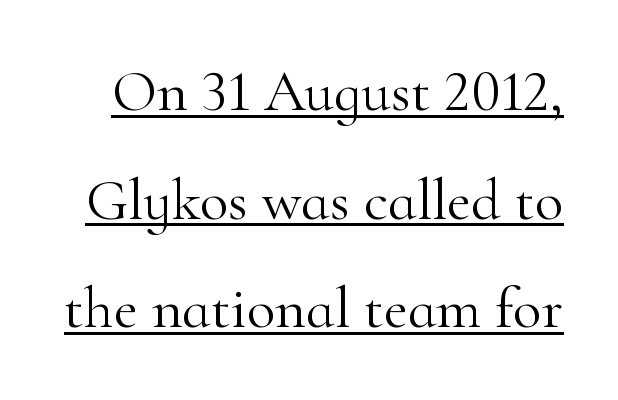
This sample uses plain, unmodified letter spacing. Each stroke keeps to a modest, everyday thickness or less. Varying glyph widths throughout — classic text-font behaviour. The lettering holds an erect, upright posture throughout. Has an underline been added? It has.
